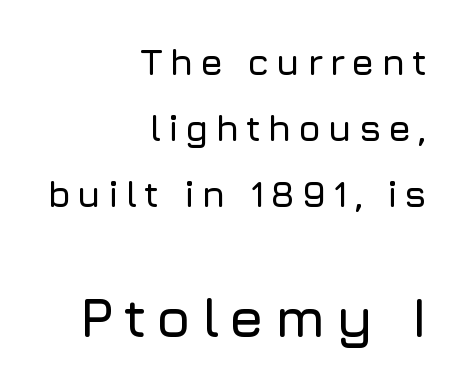
Classification — sans serif. The lettering stays uniformly vertical, giving the passage a roman look. Varying glyph widths throughout — classic text-font behaviour. Teacher's note: observe the even right margin — that is flush-right alignment. This rendering features lettering with no underline.
